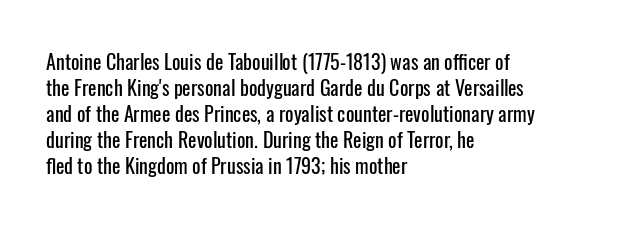
The letterforms sit shoulder to shoulder at normal distance. The lines in this sample share a left origin and differ only in where they stop. Lines of text with bare space underneath. This sample keeps an unexceptional amount of space between lines. Upright lettering throughout.
